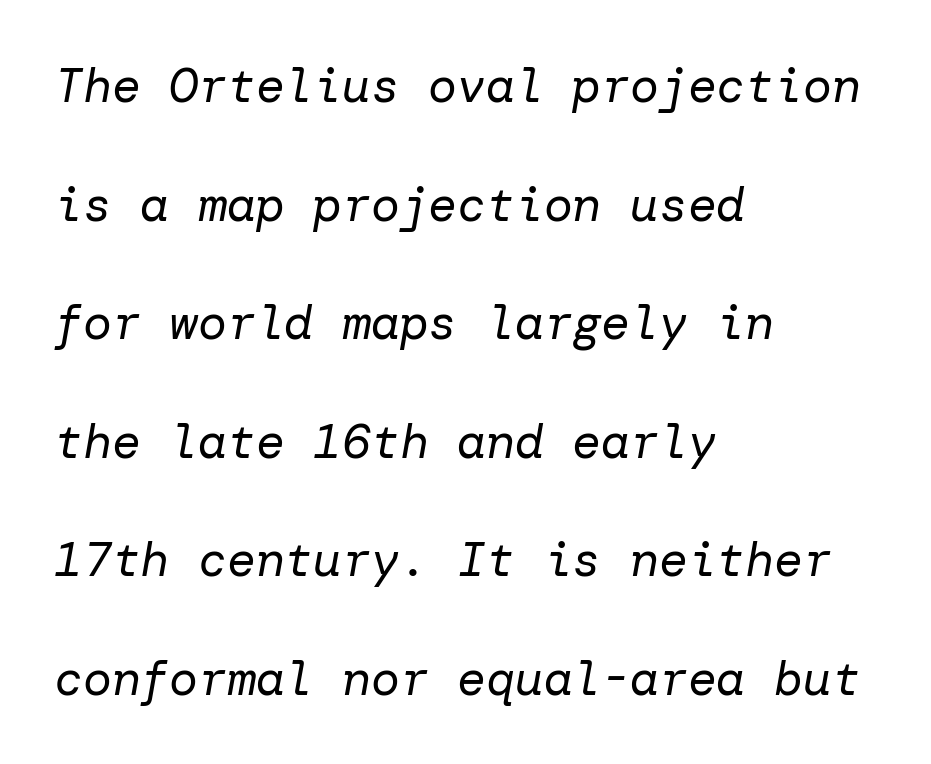
{"italic": "yes", "lean": "right", "slant_degrees": 10, "bold": "no", "weight": "regular", "width": "normal", "stroke_contrast": "low", "x_height": "medium", "underline": "no", "align": "left", "line_spacing": "loose", "line_spacing_ratio": 2.47, "letter_spacing": "normal", "letter_spacing_em": 0.0, "glyph_px": 48}
